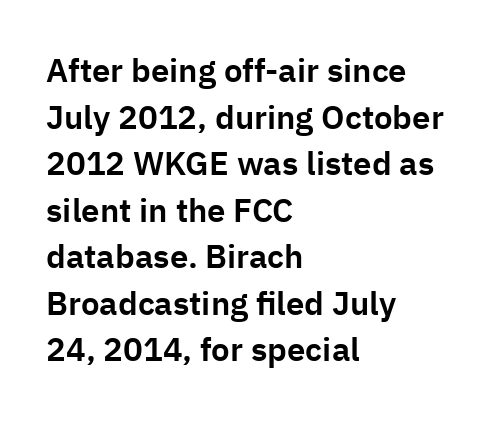
Q: Is the text italic (slanted)? A: No, it is upright.
Q: Is the typeface a serif or a sans-serif typeface? A: Sans-serif.
Q: Is the text underlined? A: No.
Q: How is the paragraph aligned? A: Left-aligned.
Q: Is the spacing between letters normal or unusually wide? A: Normal.
Q: Is the spacing between lines tight, normal or loose? A: Normal.
Q: Width (condensed, normal, or wide)? A: Normal.
Q: Stroke contrast? A: Low.
Q: x-height? A: Medium.
Q: Monospaced? A: No.
